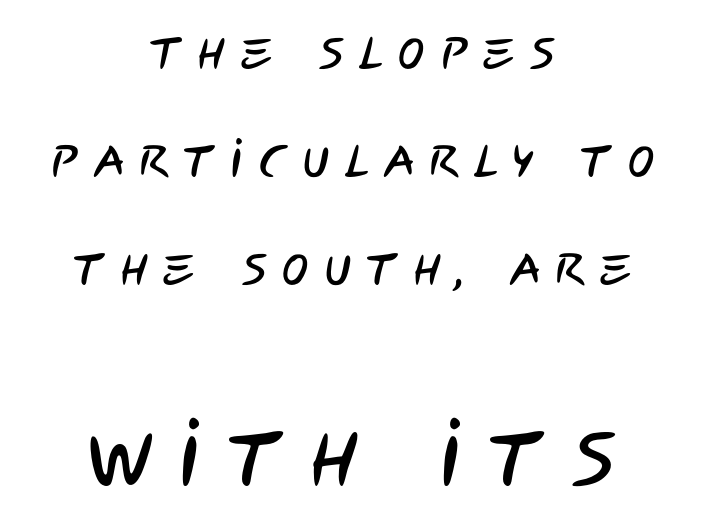
Caption: expanded tracking, letters set apart. This sample uses a sans-serif face. Quick note: interline space is abundant. Proportional: the letters do not fall into vertical columns.
